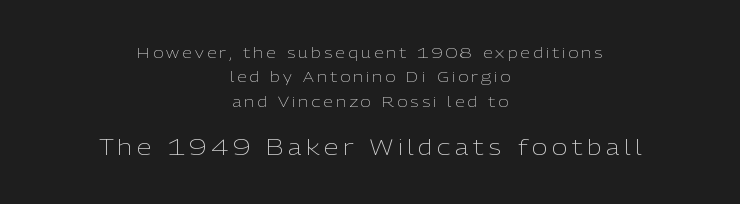
The foot of each line stays bare and open. Weight: in the light-to-regular range. Spacing between characters has been opened up far beyond the box default. In CSS terms this would be text-align: center. Look at the glyph heights: the lower group is clearly the bigger setting.
